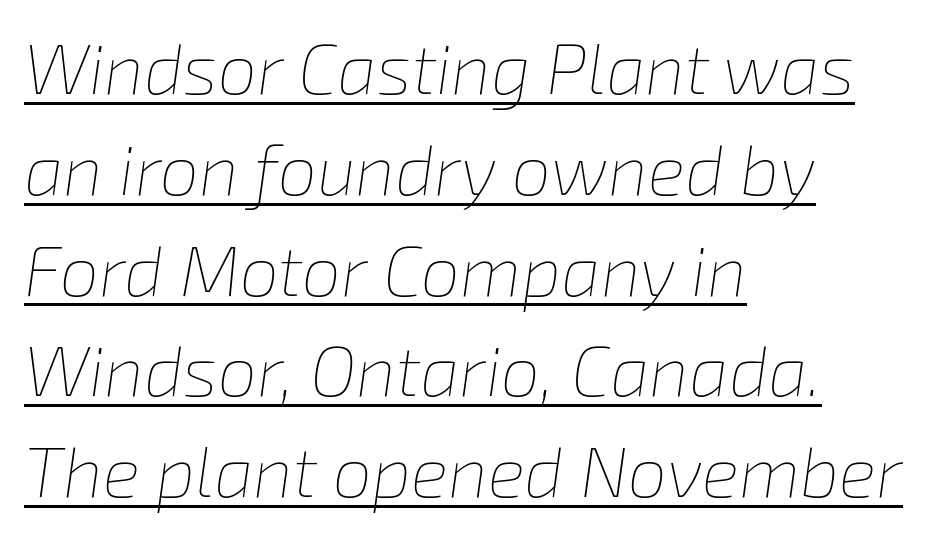
{"italic": "yes", "lean": "right", "slant_degrees": 8, "bold": "no", "weight": "thin", "width": "normal", "stroke_contrast": "low", "x_height": "medium", "monospaced": "no", "underline": "yes", "align": "left", "line_spacing": "normal", "line_spacing_ratio": 1.44, "letter_spacing": "normal", "letter_spacing_em": 0.0, "glyph_px": 70}
